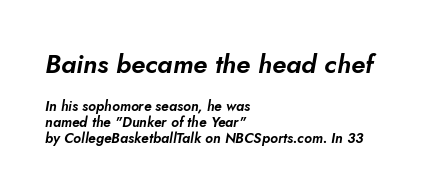
Q: Is the text italic (slanted)? A: Yes, it leans right by about 5 degrees.
Q: Is the text underlined? A: No.
Q: How is the paragraph aligned? A: Left-aligned.
Q: Is the spacing between letters normal or unusually wide? A: Normal.
Q: Which block of text is set in a larger size, the first (top) or the second (bottom)? A: The first (top) one.
